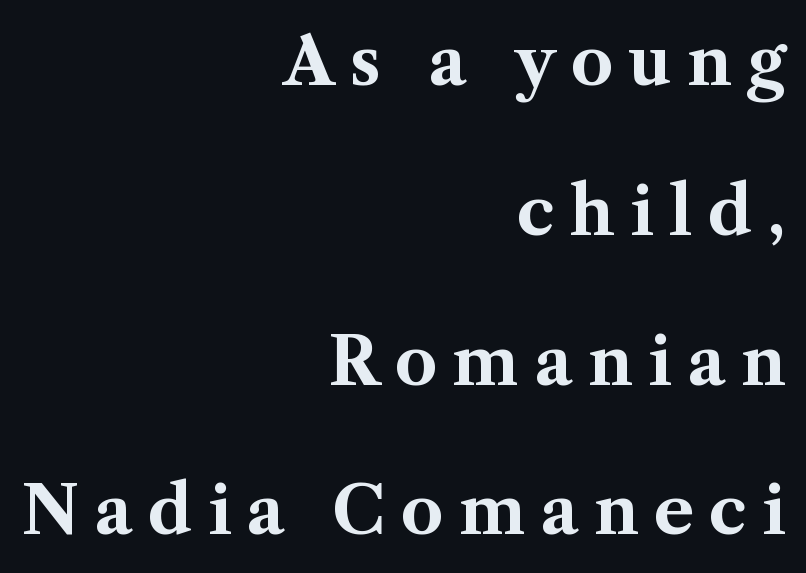
{"serif": "yes", "italic": "no", "bold": "yes", "weight": "bold", "width": "normal", "stroke_contrast": "medium", "x_height": "medium", "monospaced": "no", "underline": "no", "align": "right", "line_spacing": "loose", "line_spacing_ratio": 2.27, "letter_spacing": "wide", "letter_spacing_em": 0.23, "glyph_px": 66}
